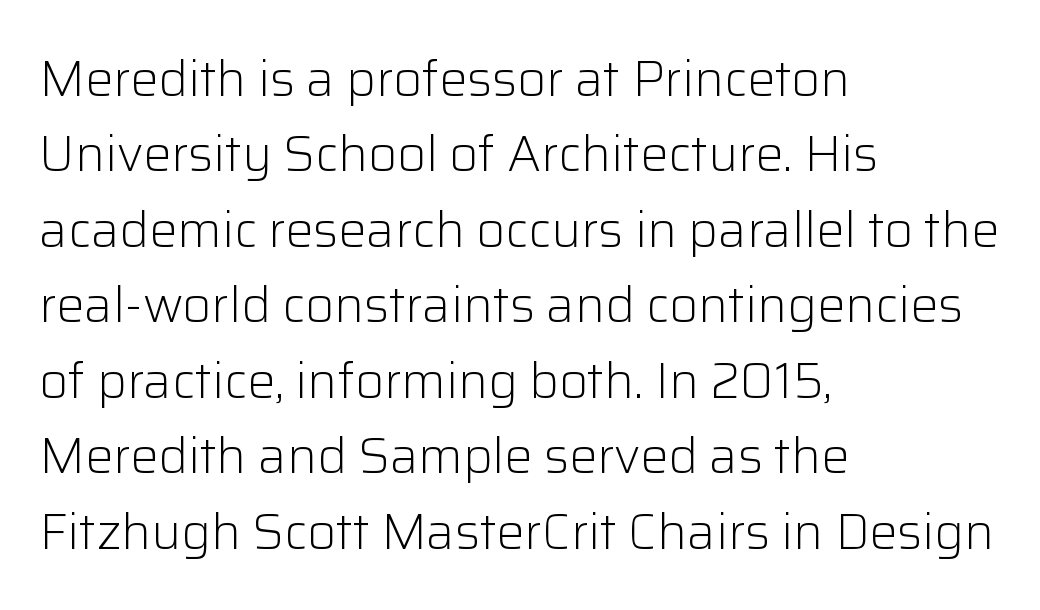
{"serif": "no", "italic": "no", "bold": "no", "weight": "light", "width": "normal", "stroke_contrast": "low", "x_height": "medium", "monospaced": "no", "underline": "no", "align": "left", "line_spacing": "normal", "line_spacing_ratio": 1.51, "letter_spacing": "normal", "letter_spacing_em": 0.0, "glyph_px": 50}
